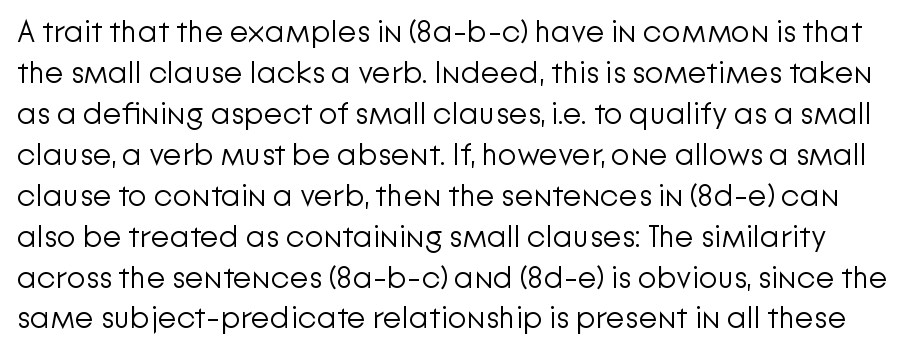
Summary of vertical rhythm: regular, with standard interline spacing. This rendering features lettering with no underline. The characters are drawn with everyday or finer stroke widths. Nope, no serifs anywhere on these letters.
